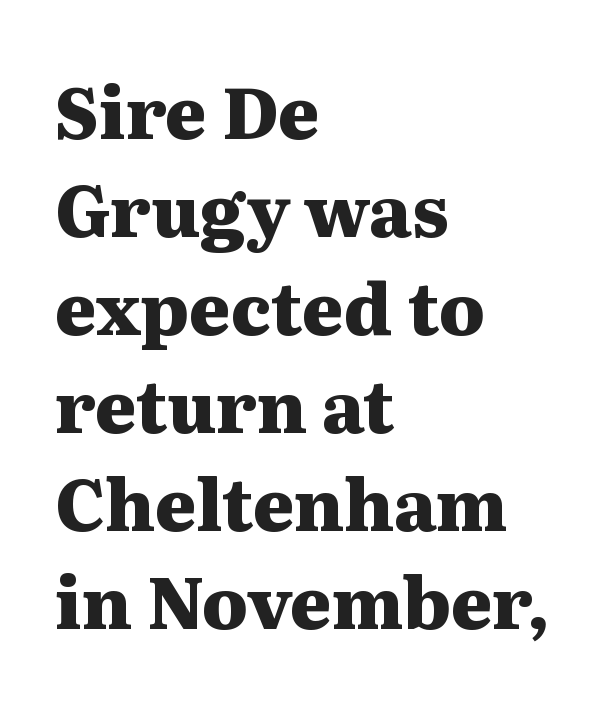
Q: Is the text bold? A: Yes.
Q: Is the text italic (slanted)? A: No, it is upright.
Q: Is the typeface a serif or a sans-serif typeface? A: Serif.
Q: Is the text underlined? A: No.
Q: How is the paragraph aligned? A: Left-aligned.
Q: Is the spacing between letters normal or unusually wide? A: Normal.
Q: Is the spacing between lines tight, normal or loose? A: Normal.
Q: Width (condensed, normal, or wide)? A: Wide.
Q: Stroke contrast? A: Medium.
Q: x-height? A: Medium.
Q: Monospaced? A: No.
